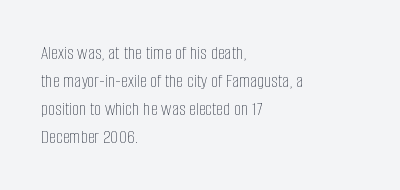
{"italic": "no", "bold": "no", "underline": "no", "align": "left", "line_spacing": "normal", "line_spacing_ratio": 1.4, "letter_spacing": "normal", "letter_spacing_em": 0.0, "glyph_px": 20}
